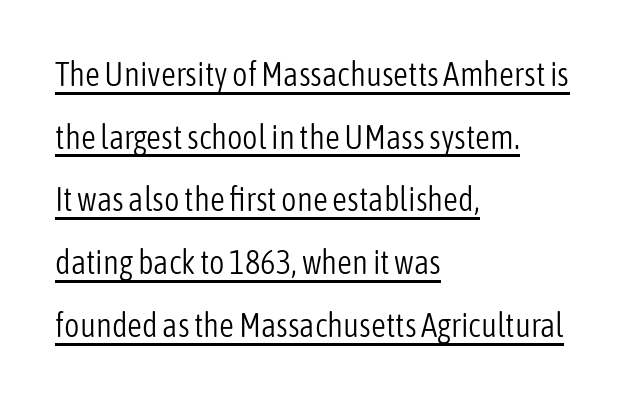
The tracking reads as untouched default to a designer's eye. Nope, no serifs anywhere on these letters. Whoever set this chose breathing room over compactness in the vertical rhythm. Does a line run under the words? Yes, clearly. Every stem runs plumb, perpendicular to the baseline. Each stroke keeps to a modest, everyday thickness or less.
